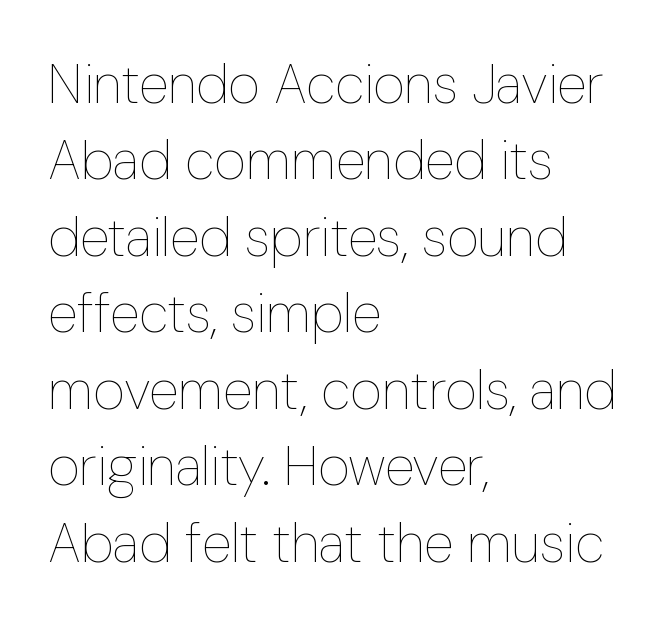
Q: Is the text bold? A: No.
Q: Is the text italic (slanted)? A: No, it is upright.
Q: Is the text underlined? A: No.
Q: How is the paragraph aligned? A: Left-aligned.
Q: Is the spacing between letters normal or unusually wide? A: Normal.
Q: Is the spacing between lines tight, normal or loose? A: Normal.
Q: Width (condensed, normal, or wide)? A: Condensed.
Q: Stroke contrast? A: Low.
Q: x-height? A: Medium.
Q: Monospaced? A: No.
